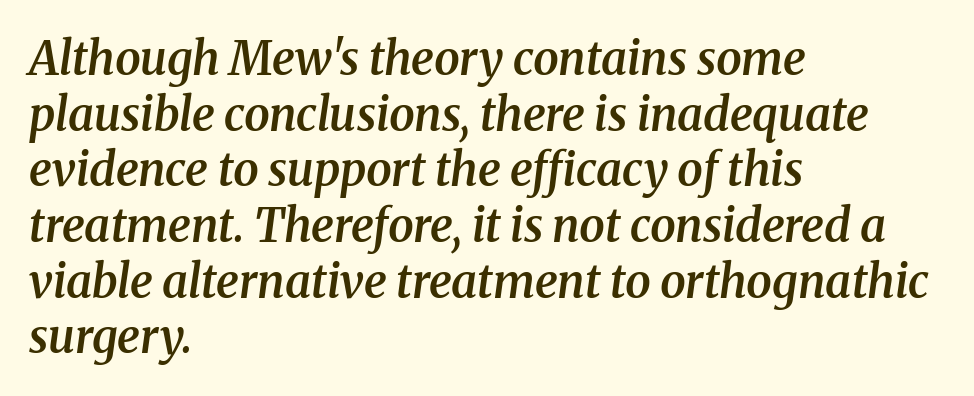
The image shows 46 px semibold serif type, italic (leaning right); set left-aligned, line spacing 1.21x, normal letter spacing, not underlined; medium stroke contrast and a medium x-height.
